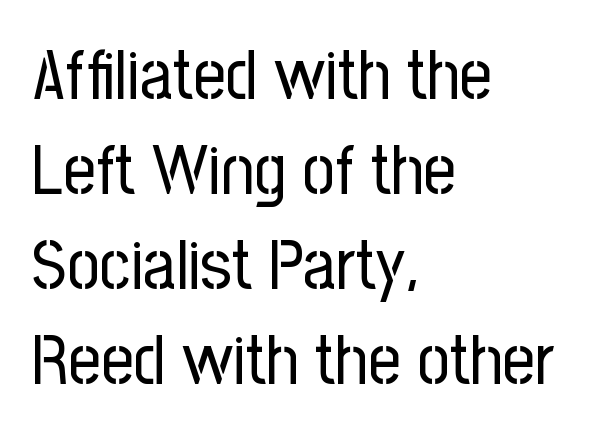
The image shows 71 px regular-weight, condensed sans-serif type, upright; set left-aligned, normal line spacing (1.34x), normal letter spacing, not underlined; low stroke contrast and a medium x-height.
